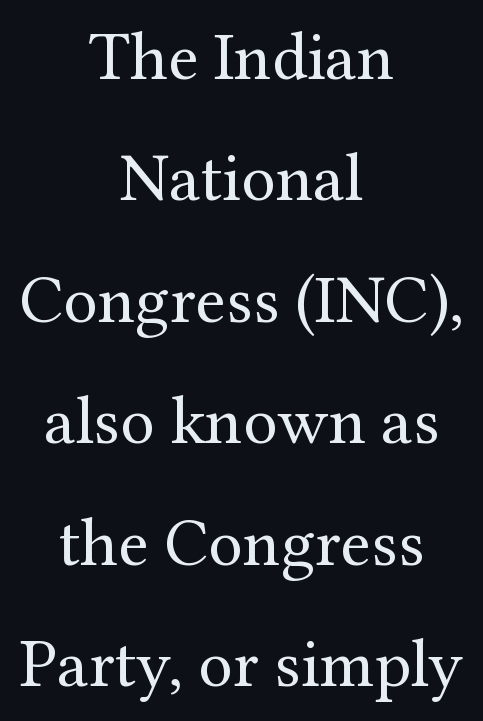
Q: Is the text bold? A: No.
Q: Is the text italic (slanted)? A: No, it is upright.
Q: Is the typeface a serif or a sans-serif typeface? A: Serif.
Q: Is the text underlined? A: No.
Q: How is the paragraph aligned? A: Centered.
Q: Is the spacing between letters normal or unusually wide? A: Normal.
Q: Width (condensed, normal, or wide)? A: Normal.
Q: Stroke contrast? A: Medium.
Q: x-height? A: Medium.
Q: Monospaced? A: No.
